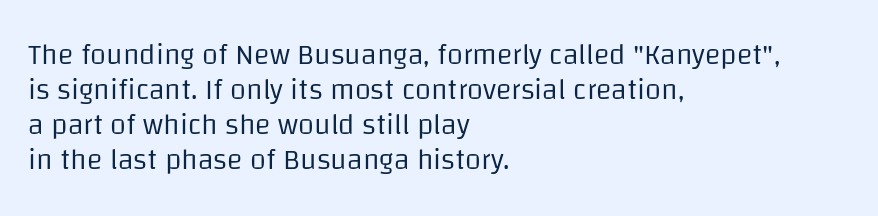
{"serif": "no", "italic": "no", "bold": "no", "weight": "regular", "width": "normal", "stroke_contrast": "low", "x_height": "large", "monospaced": "no", "underline": "no", "align": "left", "line_spacing_ratio": 1.21, "letter_spacing": "normal", "letter_spacing_em": 0.0, "glyph_px": 29}
